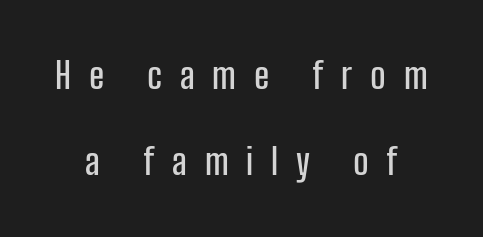
The image shows 36 px condensed sans-serif type, upright; set loose line spacing (2.4x), unusually wide letter spacing (+0.49 em), not underlined; low stroke contrast and a medium x-height.
